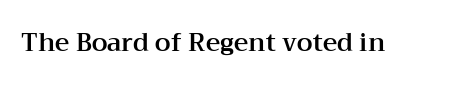
{"italic": "no", "underline": "no", "letter_spacing": "normal", "letter_spacing_em": 0.0, "glyph_px": 25}
